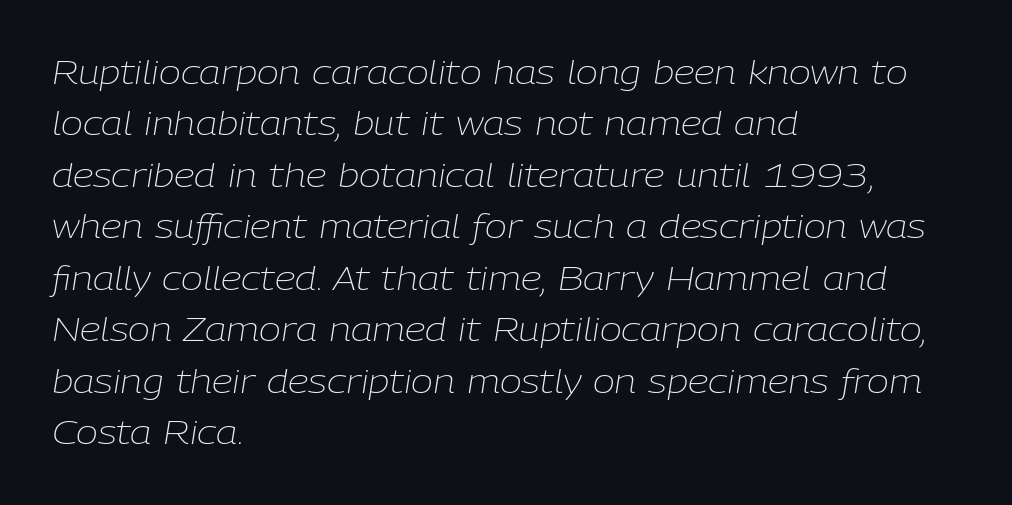
Anything drawn beneath the words? Only blank space. The text block is weighted toward the left margin, trailing off unevenly rightward. Line spacing here is normal. Weight class: somewhere from thin through regular.
